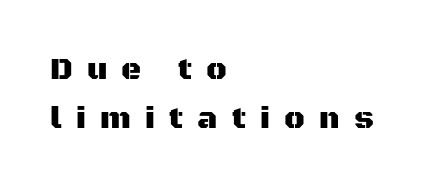
This rendering features lettering with no underline. A student would call this left alignment; a typographer would say flush left, rag right. Letterform terminals end flat and unadorned throughout the passage. Is there much room between lines? A standard amount, neither cramped nor airy.
